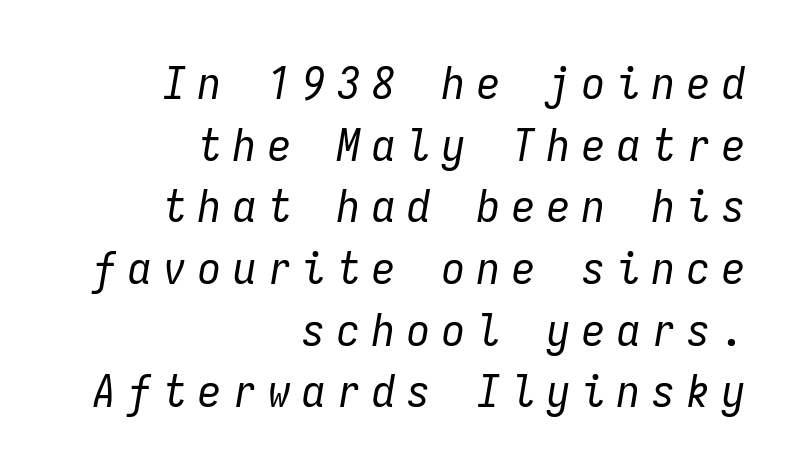
{"italic": "yes", "lean": "right", "slant_degrees": 9, "bold": "no", "weight": "regular", "width": "condensed", "stroke_contrast": "low", "x_height": "medium", "monospaced": "yes", "underline": "no", "align": "right", "line_spacing": "normal", "line_spacing_ratio": 1.34, "letter_spacing": "wide", "letter_spacing_em": 0.26, "glyph_px": 46}
